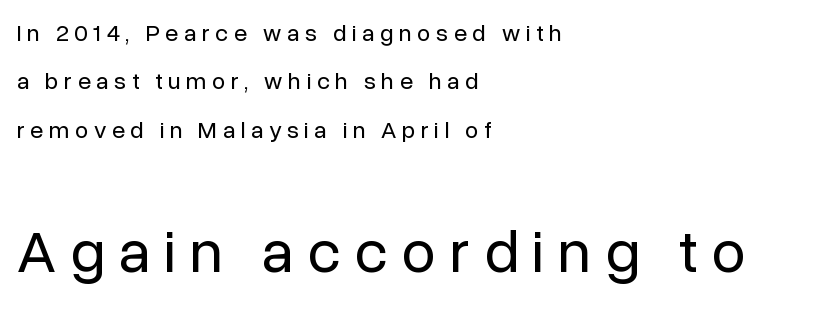
Q: Is the text bold? A: No.
Q: Is the text italic (slanted)? A: No, it is upright.
Q: Is the typeface a serif or a sans-serif typeface? A: Sans-serif.
Q: Is the text underlined? A: No.
Q: How is the paragraph aligned? A: Left-aligned.
Q: Is the spacing between letters normal or unusually wide? A: Unusually wide.
Q: Is the spacing between lines tight, normal or loose? A: Loose.
Q: Which block of text is set in a larger size, the first (top) or the second (bottom)? A: The second (bottom) one.
Q: Width (condensed, normal, or wide)? A: Normal.
Q: Stroke contrast? A: Low.
Q: x-height? A: Medium.
Q: Monospaced? A: No.
